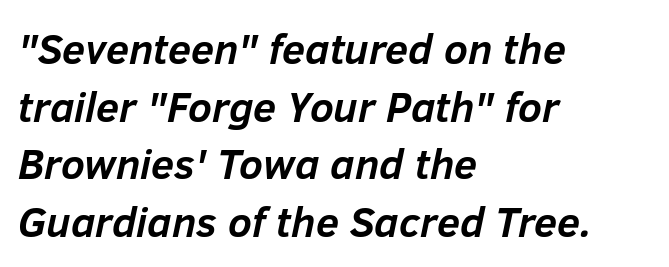
Q: Is the text bold? A: Yes.
Q: Is the text italic (slanted)? A: Yes, it leans right by about 12 degrees.
Q: Is the text underlined? A: No.
Q: How is the paragraph aligned? A: Left-aligned.
Q: Is the spacing between letters normal or unusually wide? A: Normal.
Q: Is the spacing between lines tight, normal or loose? A: Normal.
Q: Width (condensed, normal, or wide)? A: Normal.
Q: Stroke contrast? A: Low.
Q: x-height? A: Medium.
Q: Monospaced? A: No.
